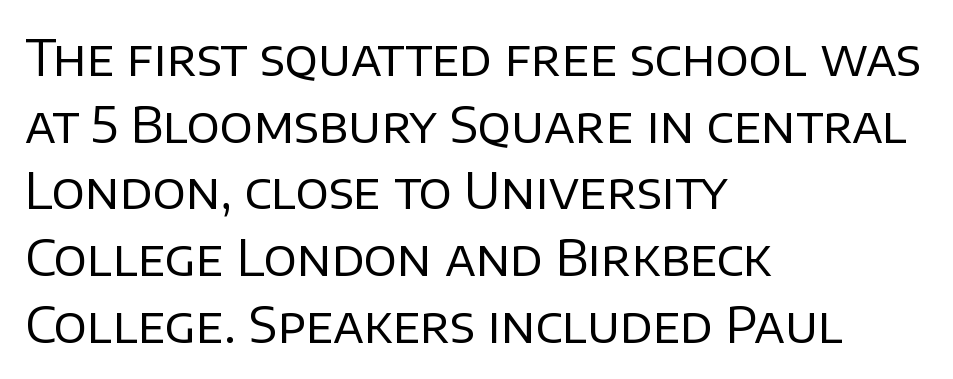
{"serif": "no", "italic": "no", "bold": "no", "weight": "regular", "width": "normal", "stroke_contrast": "low", "x_height": "large", "monospaced": "no", "underline": "no", "align": "left", "line_spacing": "normal", "line_spacing_ratio": 1.36, "letter_spacing": "normal", "letter_spacing_em": 0.0, "glyph_px": 49}
